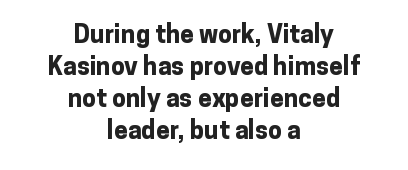
Q: Is the text bold? A: Yes.
Q: Is the text italic (slanted)? A: No, it is upright.
Q: Is the text underlined? A: No.
Q: How is the paragraph aligned? A: Centered.
Q: Is the spacing between letters normal or unusually wide? A: Normal.
Q: Is the spacing between lines tight, normal or loose? A: Normal.
